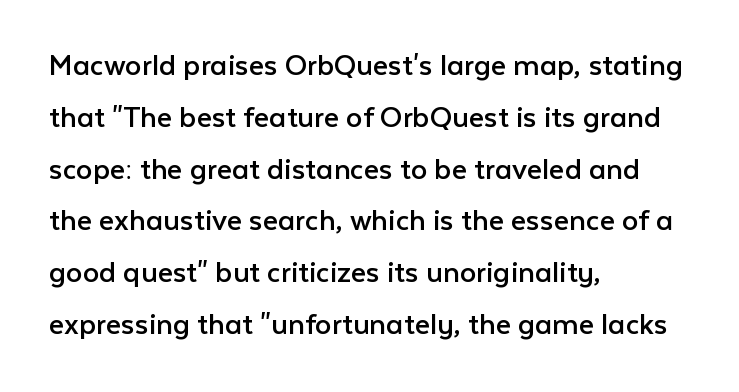
{"serif": "no", "italic": "no", "bold": "no", "weight": "regular", "width": "normal", "stroke_contrast": "low", "x_height": "medium", "monospaced": "no", "underline": "no", "align": "left", "line_spacing": "normal", "line_spacing_ratio": 1.57, "letter_spacing": "normal", "letter_spacing_em": 0.0, "glyph_px": 33}
